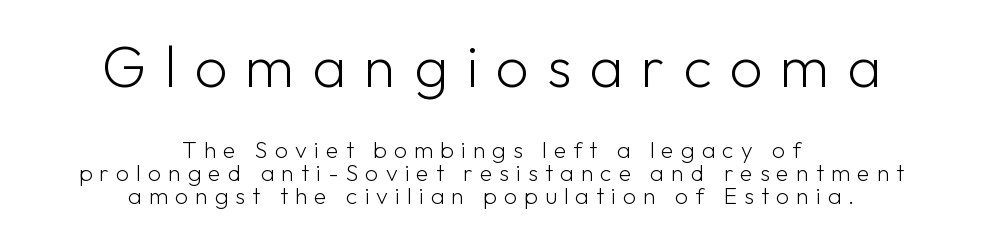
The image shows 58 px light sans-serif type, upright; set centered, tight line spacing (1.02x), unusually wide letter spacing (+0.31 em), not underlined; the first (top) block is 2.52x larger; low stroke contrast and a medium x-height.
